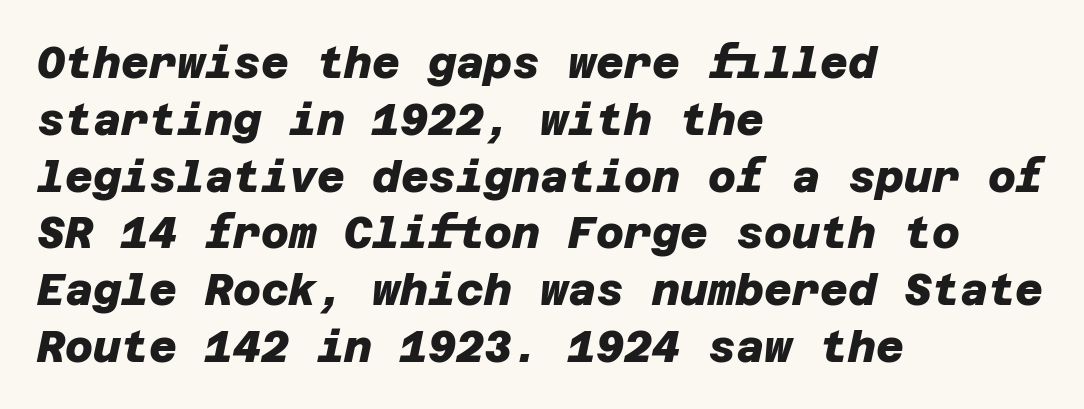
Q: Is the text bold? A: Yes.
Q: Is the typeface a serif or a sans-serif typeface? A: Sans-serif.
Q: Is the text underlined? A: No.
Q: How is the paragraph aligned? A: Left-aligned.
Q: Is the spacing between letters normal or unusually wide? A: Normal.
Q: Is the spacing between lines tight, normal or loose? A: Normal.
Q: Width (condensed, normal, or wide)? A: Normal.
Q: Stroke contrast? A: Low.
Q: x-height? A: Large.
